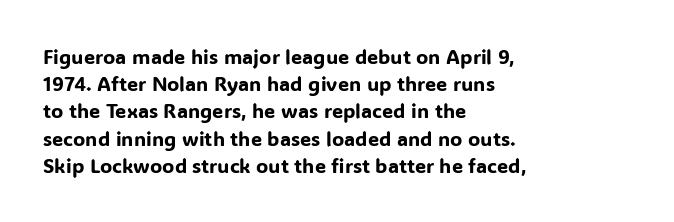
The image shows 20 px text type, upright; set left-aligned, normal line spacing (1.36x), normal letter spacing, not underlined.
